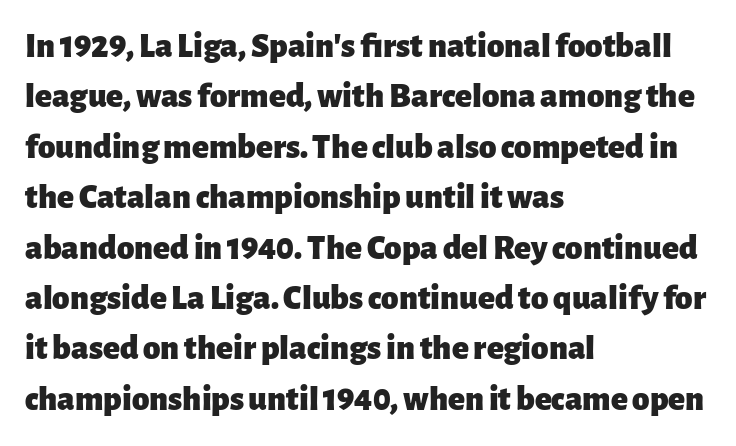
The image shows 35 px heavy sans-serif type, upright; set left-aligned, normal line spacing (1.44x), normal letter spacing, not underlined; low stroke contrast and a medium x-height.
